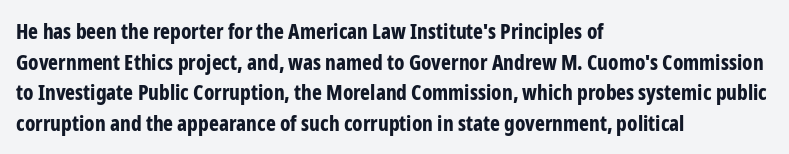
The image shows 21 px bold type, upright; set left-aligned, normal line spacing (1.46x), normal letter spacing, not underlined.
